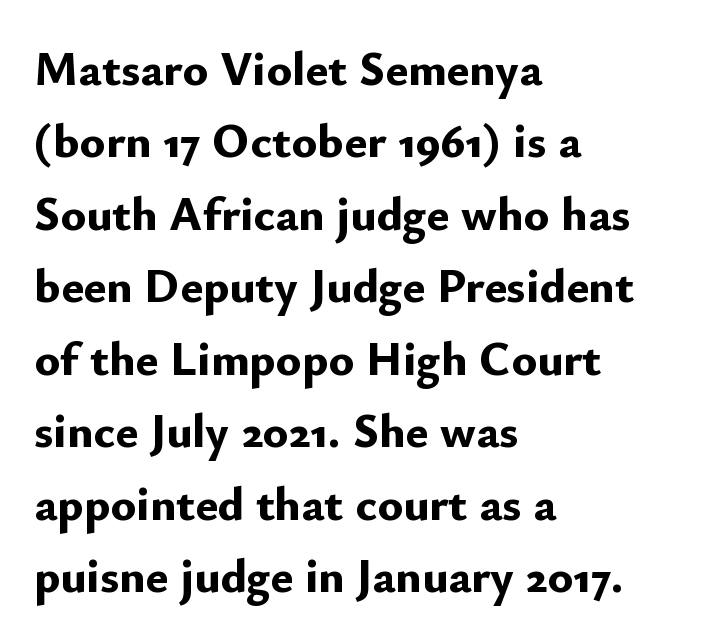
Q: Is the text bold? A: Yes.
Q: Is the text italic (slanted)? A: No, it is upright.
Q: Is the typeface a serif or a sans-serif typeface? A: Sans-serif.
Q: Is the text underlined? A: No.
Q: How is the paragraph aligned? A: Left-aligned.
Q: Is the spacing between letters normal or unusually wide? A: Normal.
Q: Is the spacing between lines tight, normal or loose? A: Normal.
Q: Width (condensed, normal, or wide)? A: Normal.
Q: Stroke contrast? A: Low.
Q: x-height? A: Small.
Q: Monospaced? A: No.
